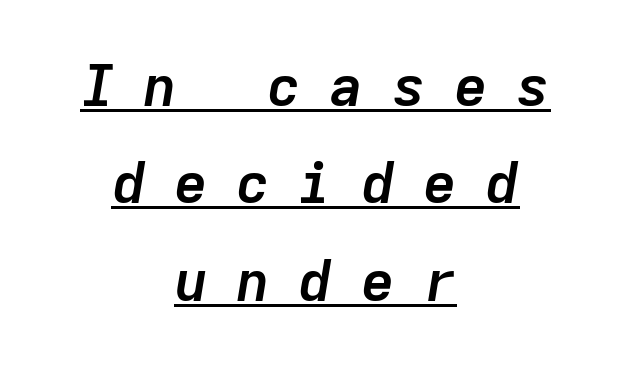
Q: Is the text bold? A: Yes.
Q: Is the text italic (slanted)? A: Yes, it leans right by about 9 degrees.
Q: Is the text underlined? A: Yes.
Q: How is the paragraph aligned? A: Centered.
Q: Is the spacing between letters normal or unusually wide? A: Unusually wide.
Q: Width (condensed, normal, or wide)? A: Normal.
Q: Stroke contrast? A: Low.
Q: x-height? A: Medium.
Q: Monospaced? A: Yes.
